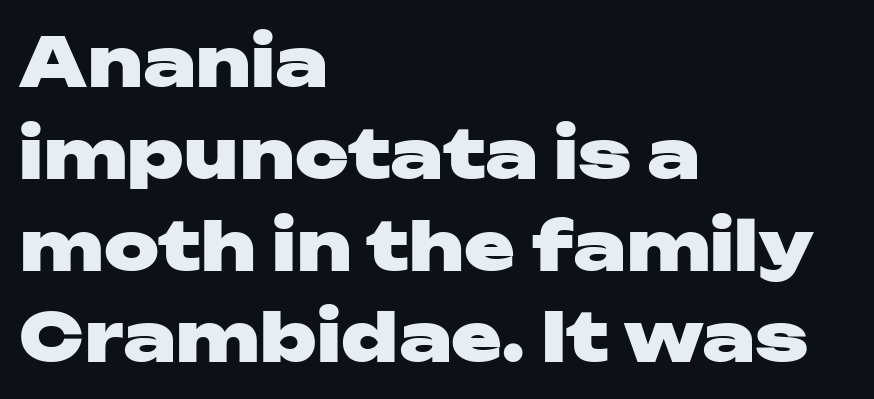
{"serif": "no", "italic": "no", "bold": "yes", "weight": "heavy", "width": "wide", "stroke_contrast": "low", "x_height": "medium", "monospaced": "no", "underline": "no", "align": "left", "line_spacing": "normal", "line_spacing_ratio": 1.35, "letter_spacing": "normal", "letter_spacing_em": 0.0, "glyph_px": 68}
